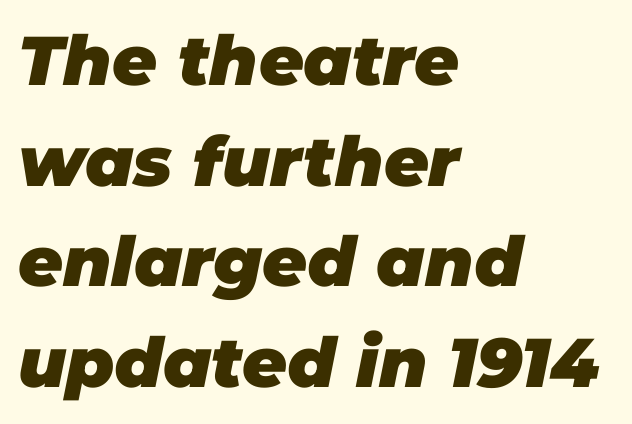
The image shows 69 px heavy type, italic (leaning right); set left-aligned, normal line spacing (1.46x), normal letter spacing, not underlined; low stroke contrast and a large x-height.
